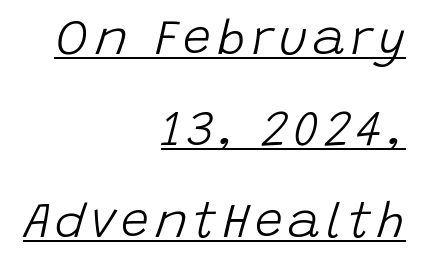
{"italic": "yes", "lean": "right", "slant_degrees": 15, "bold": "no", "weight": "light", "width": "normal", "stroke_contrast": "low", "x_height": "large", "monospaced": "no", "underline": "yes", "align": "right", "line_spacing_ratio": 1.83, "glyph_px": 50}
